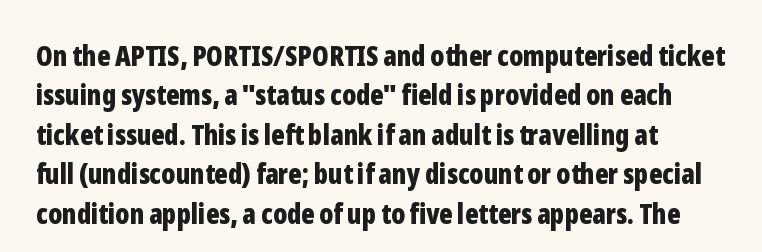
Q: Is the text bold? A: Yes.
Q: Is the text italic (slanted)? A: No, it is upright.
Q: Is the typeface a serif or a sans-serif typeface? A: Sans-serif.
Q: Is the text underlined? A: No.
Q: Is the spacing between letters normal or unusually wide? A: Normal.
Q: Is the spacing between lines tight, normal or loose? A: Normal.
Q: Width (condensed, normal, or wide)? A: Condensed.
Q: Stroke contrast? A: Low.
Q: x-height? A: Medium.
Q: Monospaced? A: No.
